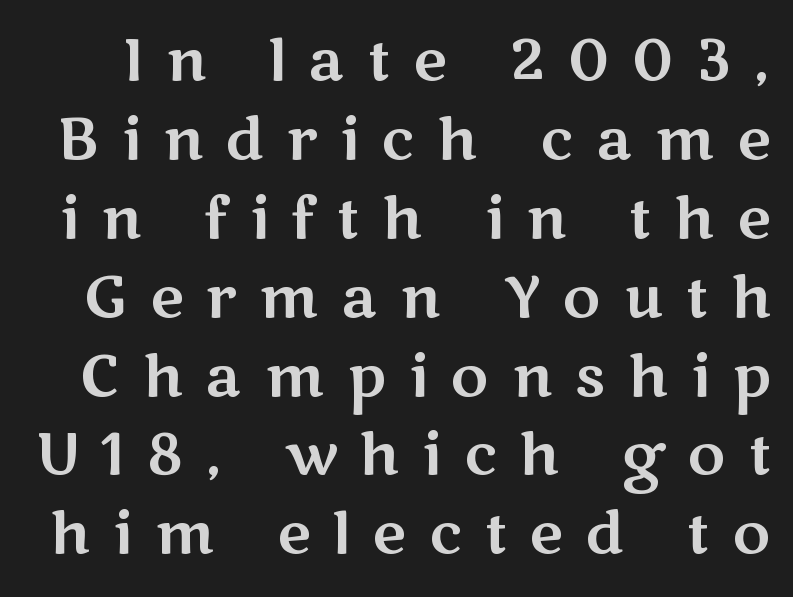
Honestly, the letter spacing is so wide it's the main thing you notice. The letters stand straight up with perfectly vertical stems. Vertical spacing — default. Look at the bottom of the vertical strokes: they stop flat, with no serifs.
